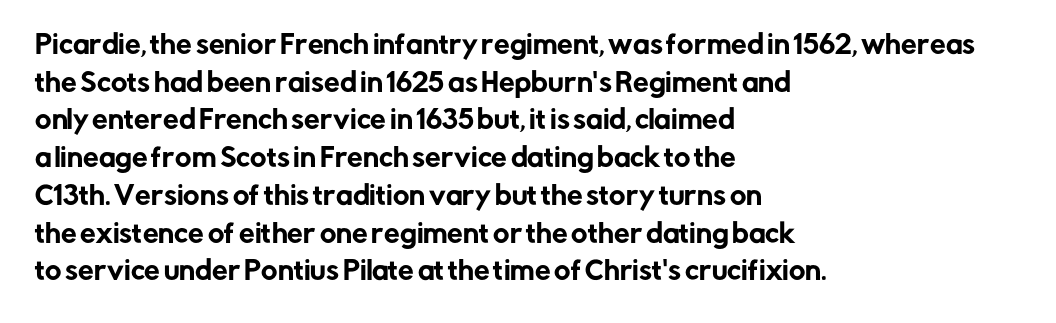
Descender tails drop into unmarked territory. If you drew a ruler down the left edge, every line would touch it. Nope, not italic — everything's standing straight. Successive baselines arrive at the customary interval. Tracking value appears to be zero — textbook default spacing.
